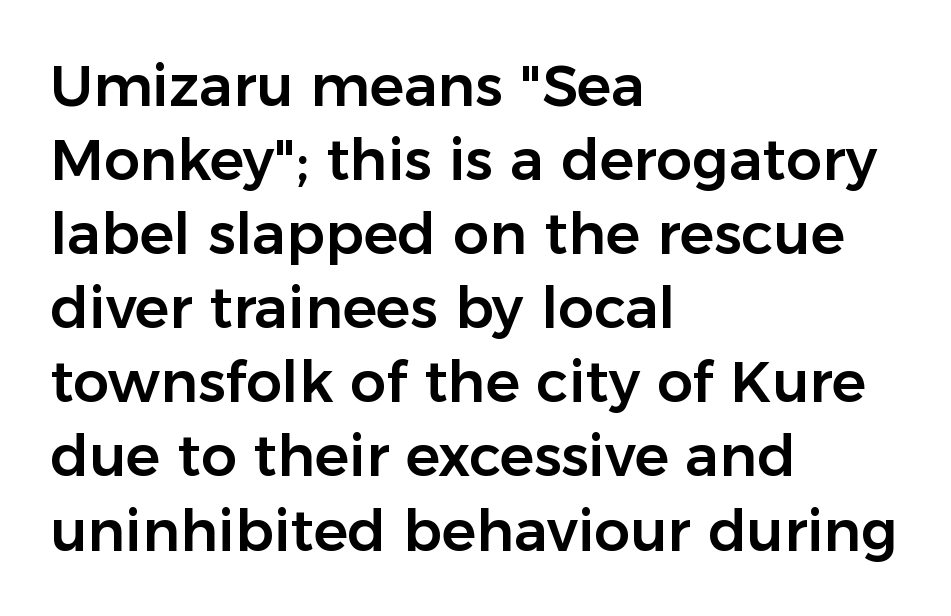
The text block is weighted toward the left margin, trailing off unevenly rightward. The letters carry no serifs — their stems end cleanly without finishing strokes. The letters sit at their default tracking, neither squeezed nor spread. Does the leading feel generous? No, just average. The rendering uses natural spacing where letterforms have individual widths. A clean baseline with only descenders dipping below it.
